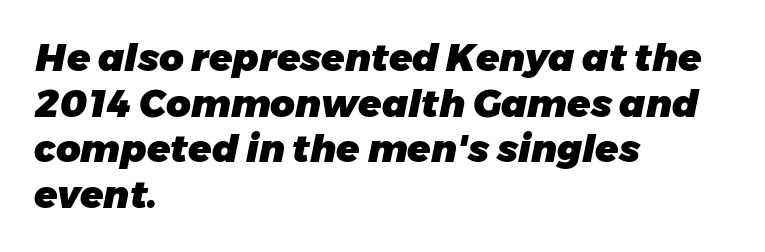
Q: Is the text bold? A: Yes.
Q: Is the text italic (slanted)? A: Yes, it leans right by about 11 degrees.
Q: Is the text underlined? A: No.
Q: How is the paragraph aligned? A: Left-aligned.
Q: Is the spacing between letters normal or unusually wide? A: Normal.
Q: Width (condensed, normal, or wide)? A: Normal.
Q: Stroke contrast? A: Low.
Q: x-height? A: Medium.
Q: Monospaced? A: No.
